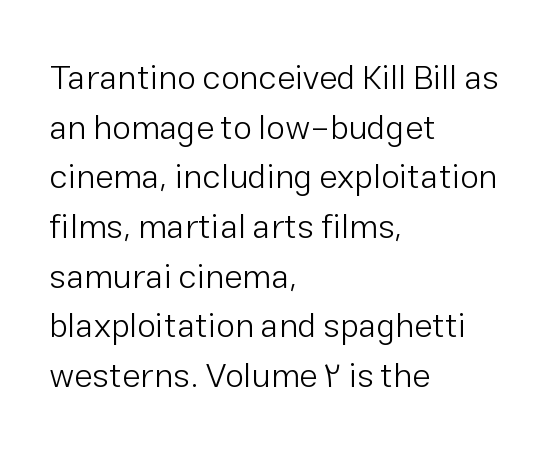
Q: Is the text bold? A: No.
Q: Is the text italic (slanted)? A: No, it is upright.
Q: Is the typeface a serif or a sans-serif typeface? A: Sans-serif.
Q: Is the text underlined? A: No.
Q: How is the paragraph aligned? A: Left-aligned.
Q: Is the spacing between letters normal or unusually wide? A: Normal.
Q: Is the spacing between lines tight, normal or loose? A: Normal.
Q: Width (condensed, normal, or wide)? A: Normal.
Q: Stroke contrast? A: Low.
Q: x-height? A: Medium.
Q: Monospaced? A: No.
